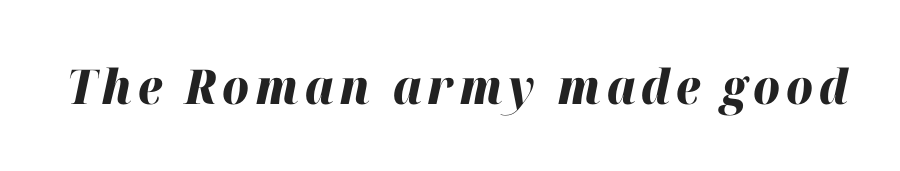
The face used here is proportionally spaced, like ordinary book or web type. Glance below the letters and you will spot only blank space. The text carries the slant typical of an italic or oblique font. Thick stems and heavy bowls — unmistakably bold.
